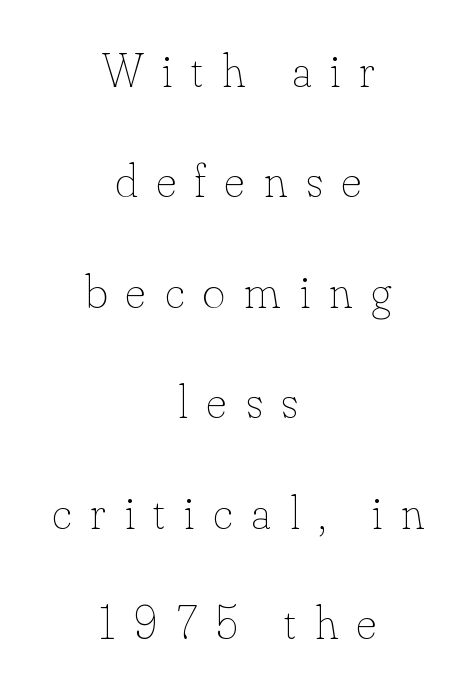
The image shows 48 px thin type, upright; set centered, loose line spacing (2.3x), unusually wide letter spacing (+0.4 em), not underlined; low stroke contrast and a small x-height.
